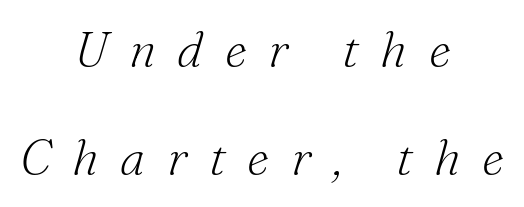
The image shows 49 px light serif type, italic (leaning right); set centered, loose line spacing (2.2x), unusually wide letter spacing (+0.44 em), not underlined; medium stroke contrast and a small x-height.
